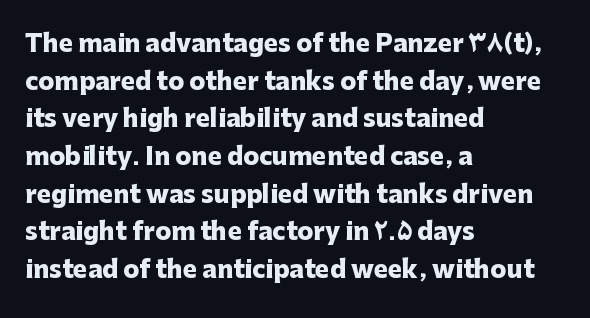
Heavy, bold letterforms. Quick note: underline off. The space between consecutive lines is moderate. This is roman type, the default non-slanted kind. The compositor pushed each line to the left boundary.
